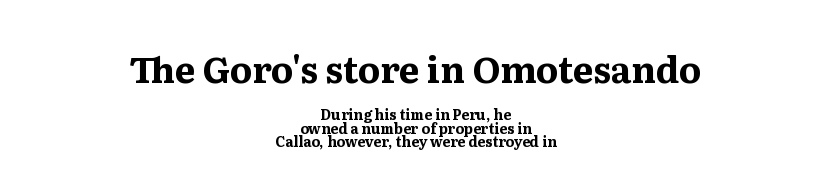
Q: Is the text bold? A: Yes.
Q: Is the text italic (slanted)? A: No, it is upright.
Q: Is the typeface a serif or a sans-serif typeface? A: Serif.
Q: Is the text underlined? A: No.
Q: How is the paragraph aligned? A: Centered.
Q: Is the spacing between letters normal or unusually wide? A: Normal.
Q: Is the spacing between lines tight, normal or loose? A: Tight.
Q: Which block of text is set in a larger size, the first (top) or the second (bottom)? A: The first (top) one.
Q: Width (condensed, normal, or wide)? A: Normal.
Q: Stroke contrast? A: Medium.
Q: x-height? A: Medium.
Q: Monospaced? A: No.
